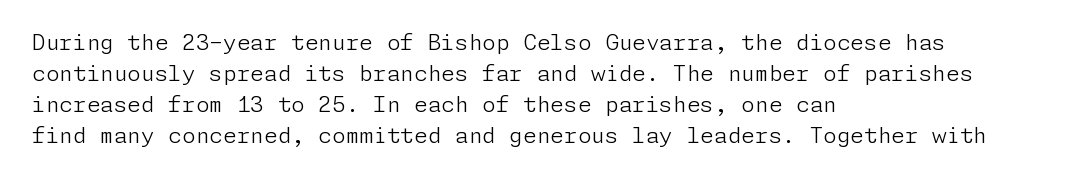
Q: Is the text bold? A: No.
Q: Is the text italic (slanted)? A: No, it is upright.
Q: Is the text underlined? A: No.
Q: How is the paragraph aligned? A: Left-aligned.
Q: Is the spacing between letters normal or unusually wide? A: Normal.
Q: Is the spacing between lines tight, normal or loose? A: Normal.
